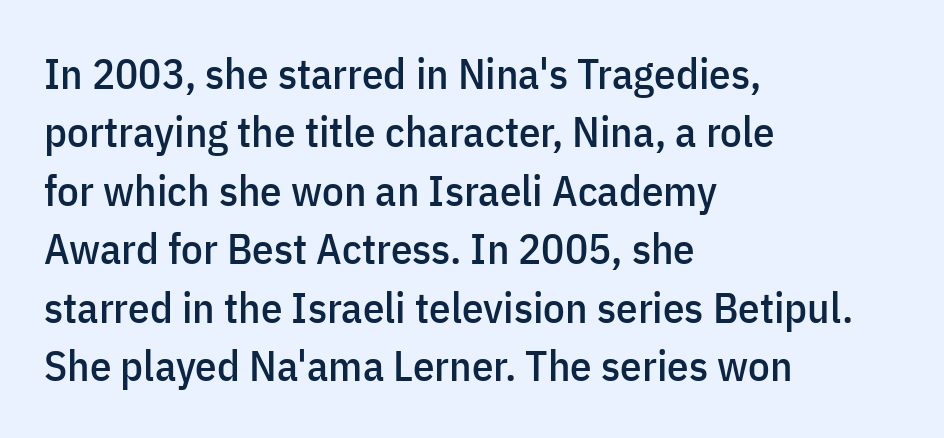
Here the designer chose a conventional face with non-uniform glyph widths. Caption: standard tracking, unaltered. Anything drawn beneath the words? Only blank space. Serif or sans? Sans — the stroke terminals are bare.
